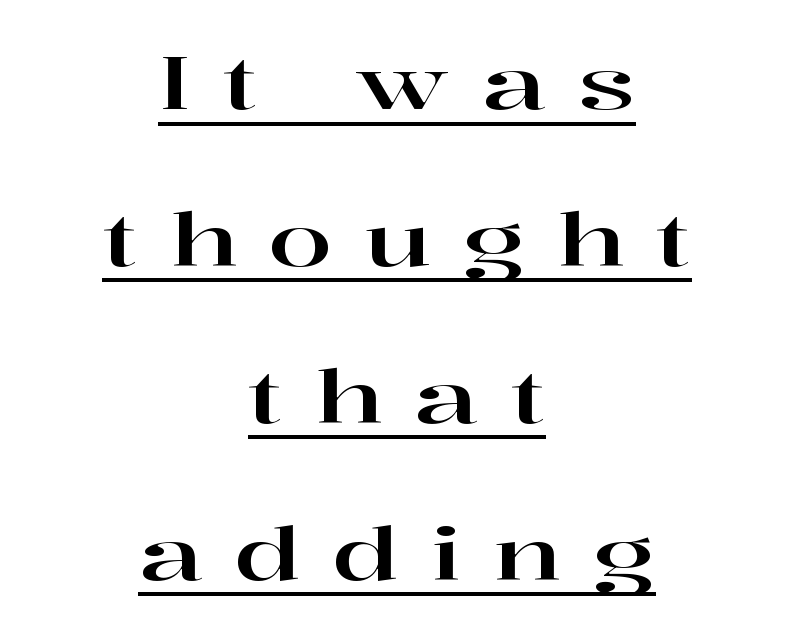
Q: Is the text italic (slanted)? A: No, it is upright.
Q: Is the typeface a serif or a sans-serif typeface? A: Serif.
Q: Is the text underlined? A: Yes.
Q: How is the paragraph aligned? A: Centered.
Q: Is the spacing between letters normal or unusually wide? A: Unusually wide.
Q: Is the spacing between lines tight, normal or loose? A: Loose.
Q: Width (condensed, normal, or wide)? A: Wide.
Q: Stroke contrast? A: High.
Q: x-height? A: Medium.
Q: Monospaced? A: No.
